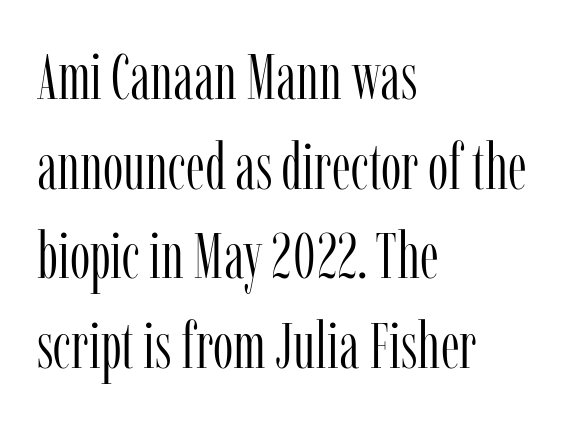
Spacing verdict: proportional, widths tailored to each character. Does the lettering tilt? It doesn't — this is upright. Quick note: underline off. The font family rendered here belongs to the serif group.
